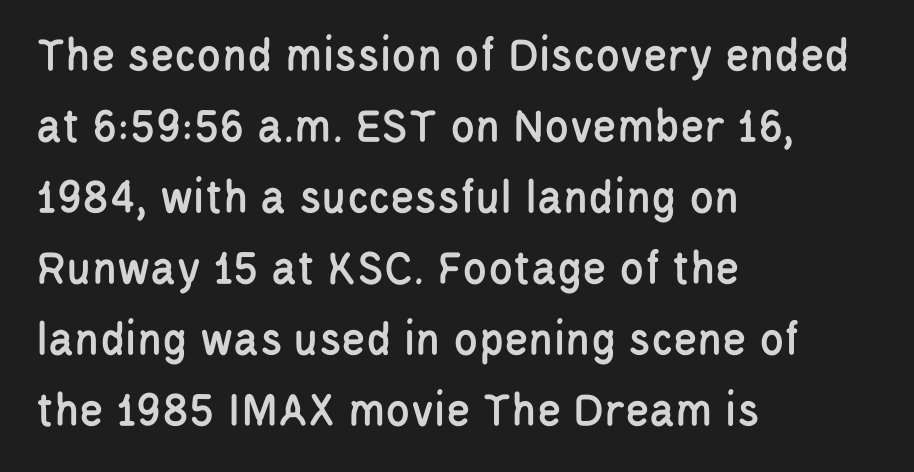
Q: Is the text italic (slanted)? A: No, it is upright.
Q: Is the typeface a serif or a sans-serif typeface? A: Sans-serif.
Q: Is the text underlined? A: No.
Q: How is the paragraph aligned? A: Left-aligned.
Q: Is the spacing between letters normal or unusually wide? A: Normal.
Q: Is the spacing between lines tight, normal or loose? A: Normal.
Q: Width (condensed, normal, or wide)? A: Condensed.
Q: Stroke contrast? A: Low.
Q: x-height? A: Large.
Q: Monospaced? A: No.
